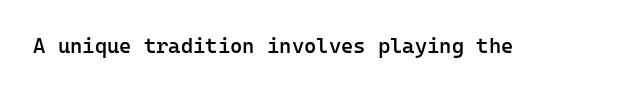
The image shows 21 px text type, upright; set normal letter spacing, not underlined.
